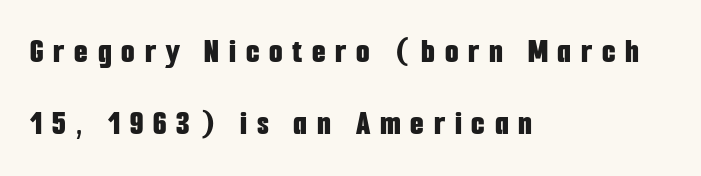
Q: Is the text bold? A: Yes.
Q: Is the text italic (slanted)? A: No, it is upright.
Q: Is the typeface a serif or a sans-serif typeface? A: Sans-serif.
Q: Is the text underlined? A: No.
Q: How is the paragraph aligned? A: Left-aligned.
Q: Is the spacing between letters normal or unusually wide? A: Unusually wide.
Q: Is the spacing between lines tight, normal or loose? A: Loose.
Q: Width (condensed, normal, or wide)? A: Condensed.
Q: Stroke contrast? A: Low.
Q: x-height? A: Medium.
Q: Monospaced? A: No.
